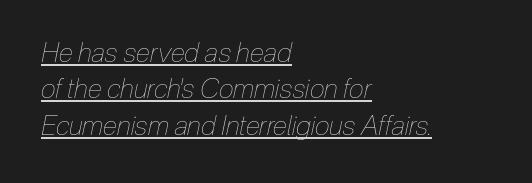
The image shows 27 px text type, italic (leaning right); set left-aligned, normal line spacing (1.35x), normal letter spacing, underlined.
